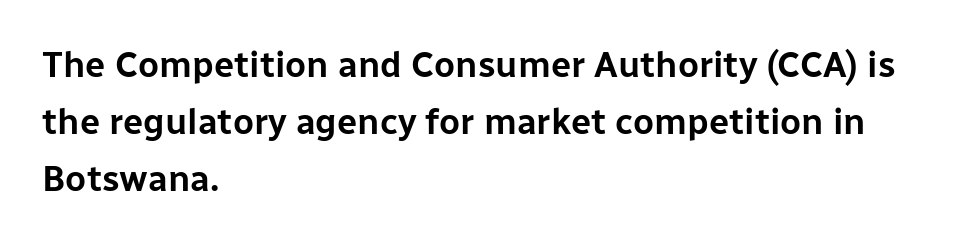
The image shows 36 px sans-serif type, upright; set left-aligned, normal line spacing (1.58x), normal letter spacing, not underlined; low stroke contrast and a medium x-height.
